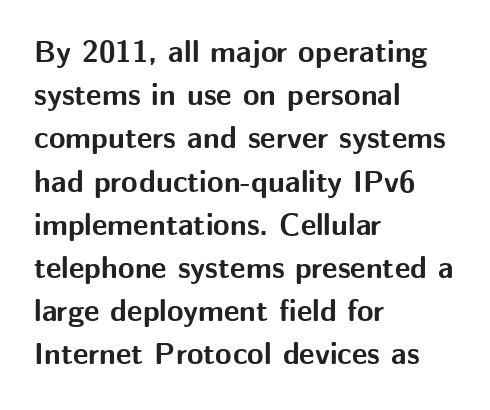
{"serif": "no", "italic": "no", "bold": "yes", "weight": "bold", "width": "normal", "stroke_contrast": "medium", "x_height": "medium", "monospaced": "no", "underline": "no", "align": "left", "line_spacing": "normal", "line_spacing_ratio": 1.44, "letter_spacing": "normal", "letter_spacing_em": 0.0, "glyph_px": 30}
